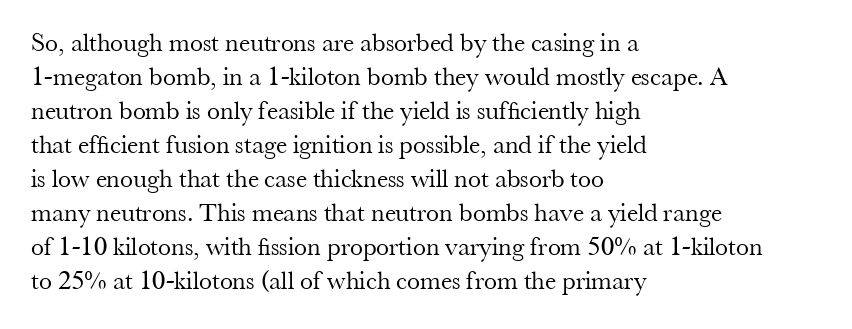
{"italic": "no", "bold": "no", "underline": "no", "align": "left", "line_spacing": "normal", "line_spacing_ratio": 1.31, "letter_spacing": "normal", "letter_spacing_em": 0.0, "glyph_px": 26}
